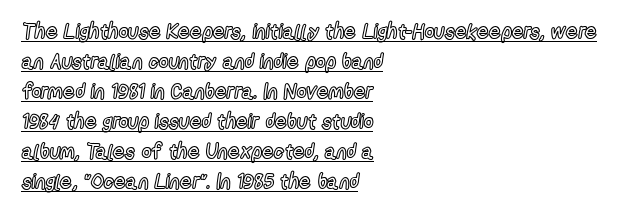
The image shows 21 px text type; set left-aligned, normal line spacing (1.43x), normal letter spacing, underlined.
